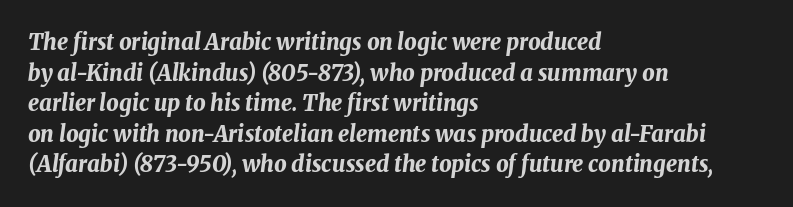
Q: Is the text bold? A: Yes.
Q: Is the text italic (slanted)? A: Yes, it leans right by about 8 degrees.
Q: Is the text underlined? A: No.
Q: How is the paragraph aligned? A: Left-aligned.
Q: Is the spacing between letters normal or unusually wide? A: Normal.
Q: Is the spacing between lines tight, normal or loose? A: Normal.
